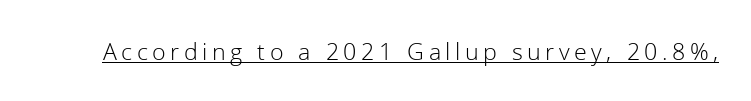
{"italic": "no", "bold": "no", "underline": "yes", "glyph_px": 25}
